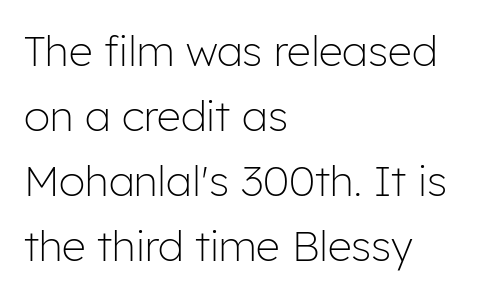
The image shows 42 px light sans-serif type, upright; set left-aligned, normal line spacing (1.55x), normal letter spacing, not underlined; low stroke contrast and a medium x-height.
